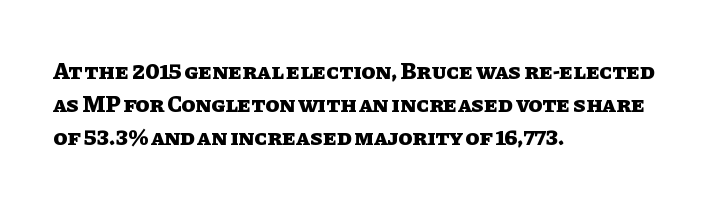
{"italic": "no", "bold": "yes", "underline": "no", "align": "left", "line_spacing": "normal", "line_spacing_ratio": 1.44, "letter_spacing": "normal", "letter_spacing_em": 0.0, "glyph_px": 23}
